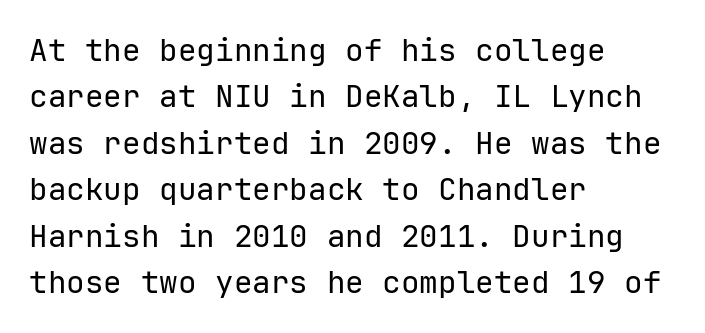
The image shows 31 px regular-weight sans-serif type, upright; set left-aligned, normal line spacing (1.5x), normal letter spacing, not underlined; low stroke contrast and a medium x-height.
